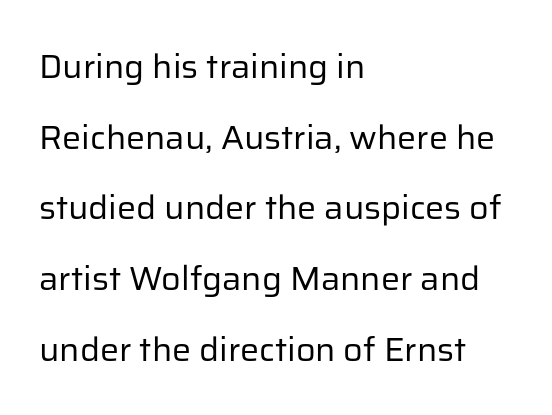
{"serif": "no", "italic": "no", "bold": "no", "weight": "regular", "width": "normal", "stroke_contrast": "low", "x_height": "medium", "monospaced": "no", "underline": "no", "align": "left", "line_spacing": "loose", "line_spacing_ratio": 2.08, "letter_spacing": "normal", "letter_spacing_em": 0.0, "glyph_px": 34}
